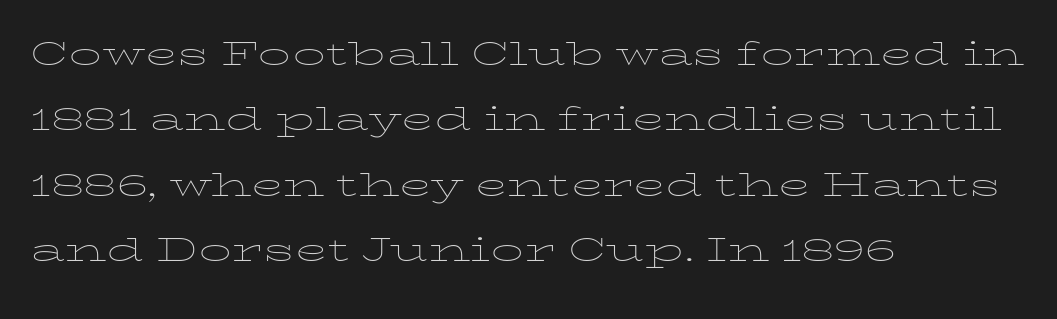
Q: Is the text bold? A: No.
Q: Is the text italic (slanted)? A: No, it is upright.
Q: Is the text underlined? A: No.
Q: How is the paragraph aligned? A: Left-aligned.
Q: Is the spacing between letters normal or unusually wide? A: Normal.
Q: Is the spacing between lines tight, normal or loose? A: Normal.
Q: Width (condensed, normal, or wide)? A: Wide.
Q: Stroke contrast? A: Low.
Q: x-height? A: Medium.
Q: Monospaced? A: No.
